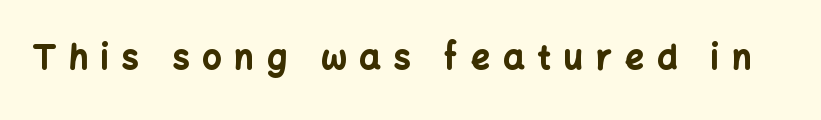
Q: Is the text bold? A: Yes.
Q: Is the text italic (slanted)? A: No, it is upright.
Q: Is the typeface a serif or a sans-serif typeface? A: Sans-serif.
Q: Is the text underlined? A: No.
Q: Is the spacing between letters normal or unusually wide? A: Unusually wide.
Q: Width (condensed, normal, or wide)? A: Normal.
Q: Stroke contrast? A: Low.
Q: x-height? A: Medium.
Q: Monospaced? A: No.
